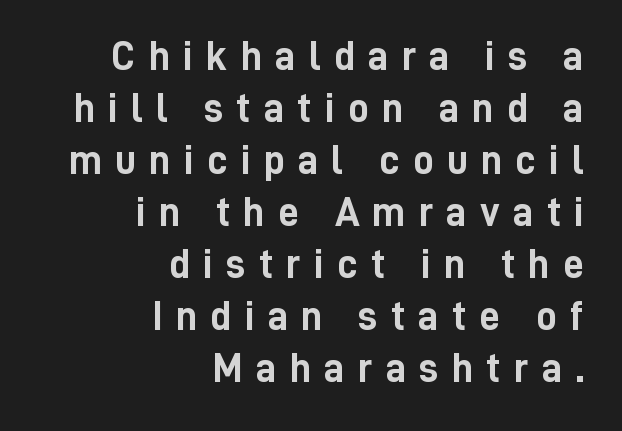
Q: Is the text bold? A: Yes.
Q: Is the text italic (slanted)? A: No, it is upright.
Q: Is the typeface a serif or a sans-serif typeface? A: Sans-serif.
Q: Is the text underlined? A: No.
Q: How is the paragraph aligned? A: Right-aligned.
Q: Is the spacing between letters normal or unusually wide? A: Unusually wide.
Q: Is the spacing between lines tight, normal or loose? A: Normal.
Q: Width (condensed, normal, or wide)? A: Condensed.
Q: Stroke contrast? A: Low.
Q: x-height? A: Medium.
Q: Monospaced? A: No.
